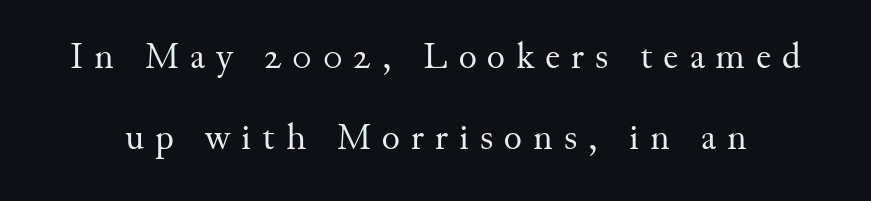
Q: Is the text bold? A: No.
Q: Is the text italic (slanted)? A: No, it is upright.
Q: Is the typeface a serif or a sans-serif typeface? A: Serif.
Q: Is the text underlined? A: No.
Q: Is the spacing between letters normal or unusually wide? A: Unusually wide.
Q: Is the spacing between lines tight, normal or loose? A: Loose.
Q: Width (condensed, normal, or wide)? A: Normal.
Q: Stroke contrast? A: Medium.
Q: x-height? A: Small.
Q: Monospaced? A: No.
